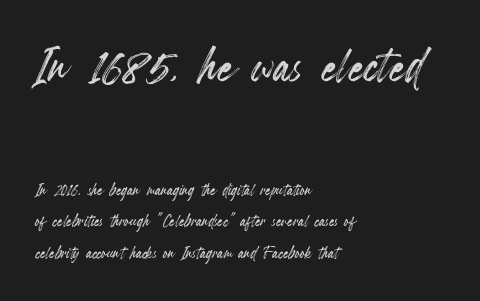
The image shows 62 px condensed type; set left-aligned, normal line spacing (1.5x), normal letter spacing, not underlined; the first (top) block is 2.95x larger; a small x-height.
